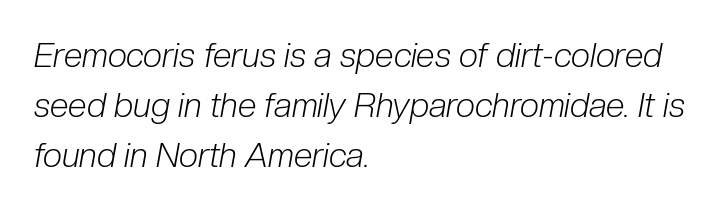
Q: Is the text bold? A: No.
Q: Is the text italic (slanted)? A: Yes, it leans right by about 10 degrees.
Q: Is the text underlined? A: No.
Q: How is the paragraph aligned? A: Left-aligned.
Q: Is the spacing between letters normal or unusually wide? A: Normal.
Q: Is the spacing between lines tight, normal or loose? A: Normal.
Q: Width (condensed, normal, or wide)? A: Condensed.
Q: Stroke contrast? A: Low.
Q: x-height? A: Medium.
Q: Monospaced? A: No.
